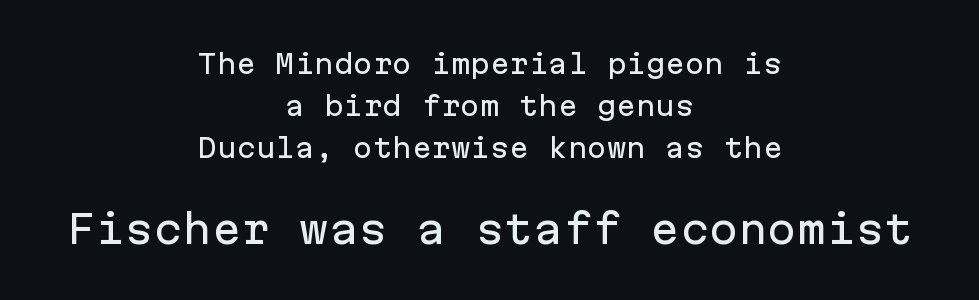
The image shows 39 px sans-serif type, upright, monospaced; set centered, normal line spacing (1.61x), normal letter spacing, not underlined; the second (bottom) block is 1.5x larger; low stroke contrast and a medium x-height.
